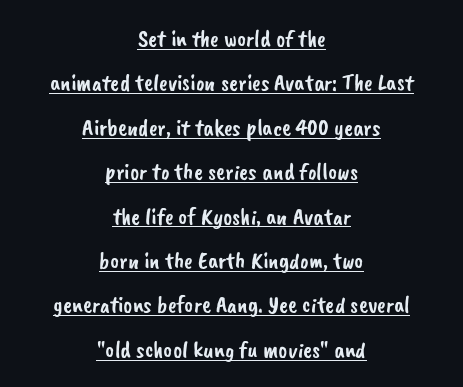
Q: Is the text underlined? A: Yes.
Q: How is the paragraph aligned? A: Centered.
Q: Is the spacing between letters normal or unusually wide? A: Normal.
